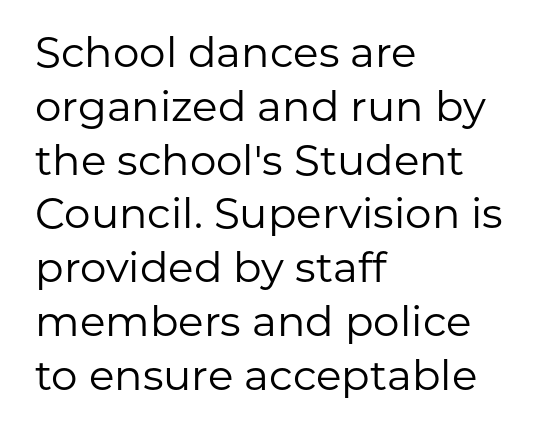
Q: Is the text bold? A: No.
Q: Is the text italic (slanted)? A: No, it is upright.
Q: Is the typeface a serif or a sans-serif typeface? A: Sans-serif.
Q: Is the text underlined? A: No.
Q: How is the paragraph aligned? A: Left-aligned.
Q: Is the spacing between letters normal or unusually wide? A: Normal.
Q: Is the spacing between lines tight, normal or loose? A: Normal.
Q: Width (condensed, normal, or wide)? A: Normal.
Q: Stroke contrast? A: Low.
Q: x-height? A: Medium.
Q: Monospaced? A: No.
